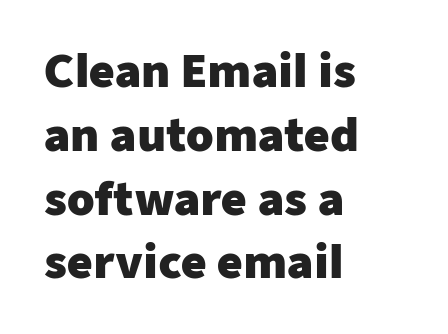
Q: Is the text bold? A: Yes.
Q: Is the text italic (slanted)? A: No, it is upright.
Q: Is the typeface a serif or a sans-serif typeface? A: Sans-serif.
Q: Is the text underlined? A: No.
Q: How is the paragraph aligned? A: Left-aligned.
Q: Is the spacing between letters normal or unusually wide? A: Normal.
Q: Is the spacing between lines tight, normal or loose? A: Normal.
Q: Width (condensed, normal, or wide)? A: Normal.
Q: Stroke contrast? A: Low.
Q: x-height? A: Medium.
Q: Monospaced? A: No.
